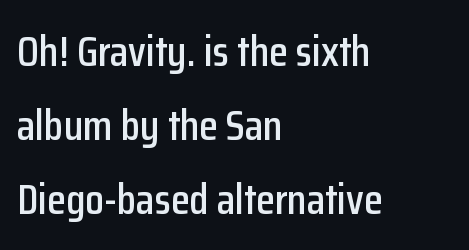
Type without underlining. Note the varied advance widths — an 'i' is clearly narrower than an 'm'. Stroke terminals: plain, sans-serif. What stands out about the letter spacing? Nothing — it is the standard amount. Style check: upright. A classic flush-left, rag-right setting is used for this passage.
